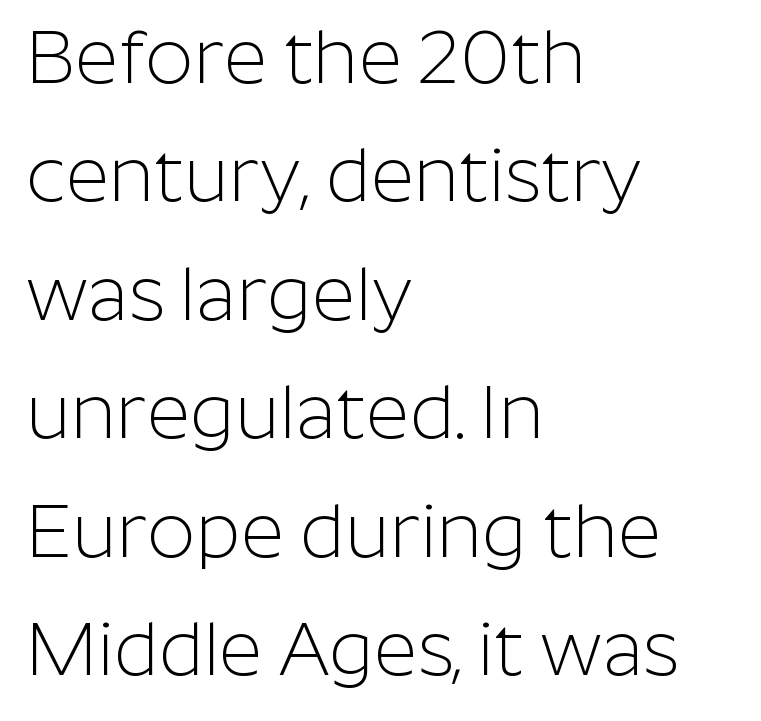
{"serif": "no", "italic": "no", "bold": "no", "weight": "light", "width": "normal", "stroke_contrast": "low", "x_height": "medium", "monospaced": "no", "underline": "no", "align": "left", "line_spacing": "normal", "line_spacing_ratio": 1.58, "letter_spacing": "normal", "letter_spacing_em": 0.0, "glyph_px": 75}
